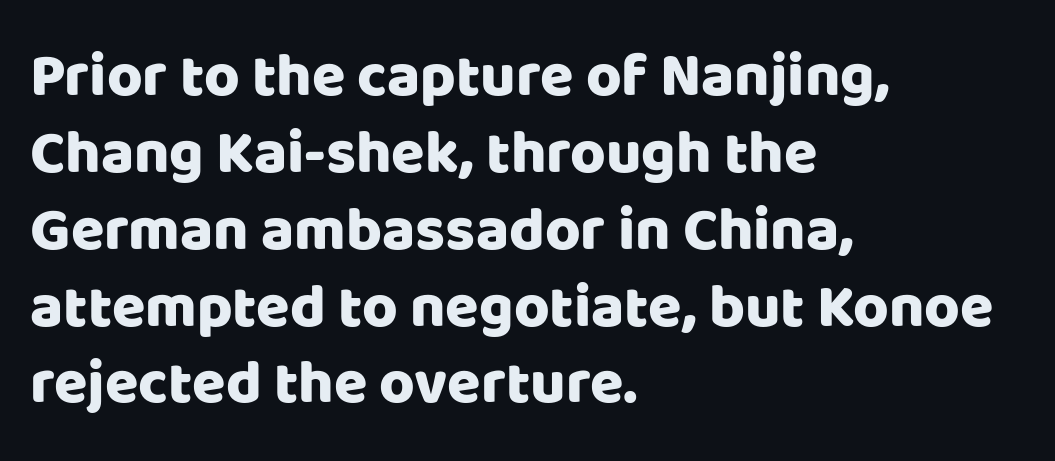
Q: Is the text italic (slanted)? A: No, it is upright.
Q: Is the typeface a serif or a sans-serif typeface? A: Sans-serif.
Q: Is the text underlined? A: No.
Q: How is the paragraph aligned? A: Left-aligned.
Q: Is the spacing between letters normal or unusually wide? A: Normal.
Q: Is the spacing between lines tight, normal or loose? A: Normal.
Q: Width (condensed, normal, or wide)? A: Normal.
Q: Stroke contrast? A: Low.
Q: x-height? A: Large.
Q: Monospaced? A: No.
